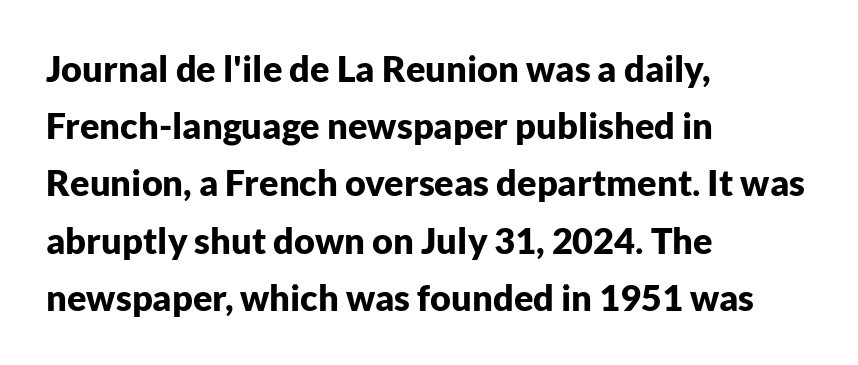
Q: Is the text bold? A: Yes.
Q: Is the text italic (slanted)? A: No, it is upright.
Q: Is the typeface a serif or a sans-serif typeface? A: Sans-serif.
Q: Is the text underlined? A: No.
Q: How is the paragraph aligned? A: Left-aligned.
Q: Is the spacing between letters normal or unusually wide? A: Normal.
Q: Is the spacing between lines tight, normal or loose? A: Normal.
Q: Width (condensed, normal, or wide)? A: Normal.
Q: Stroke contrast? A: Low.
Q: x-height? A: Medium.
Q: Monospaced? A: No.
